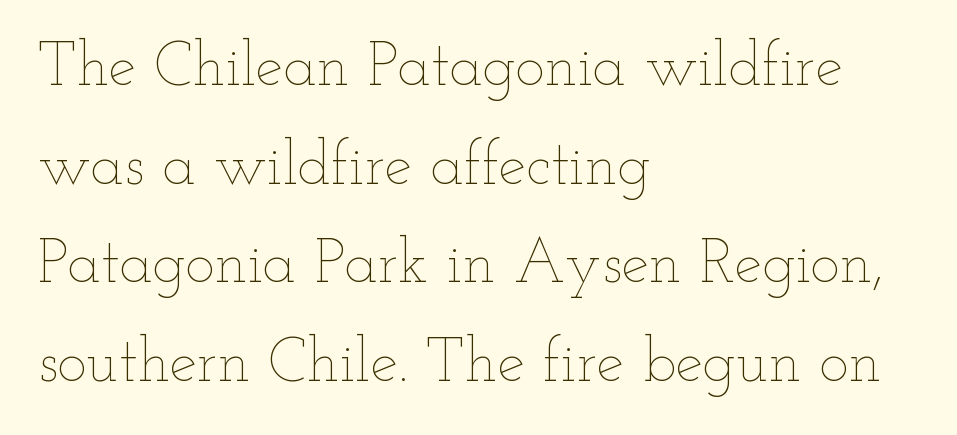
The image shows 62 px thin, wide type, upright; set left-aligned, normal line spacing (1.59x), normal letter spacing, not underlined; low stroke contrast and a small x-height.
